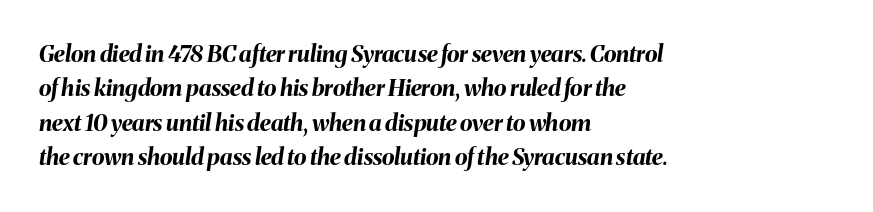
Q: Is the text bold? A: Yes.
Q: Is the text italic (slanted)? A: Yes, it leans right by about 8 degrees.
Q: Is the text underlined? A: No.
Q: How is the paragraph aligned? A: Left-aligned.
Q: Is the spacing between letters normal or unusually wide? A: Normal.
Q: Is the spacing between lines tight, normal or loose? A: Normal.
